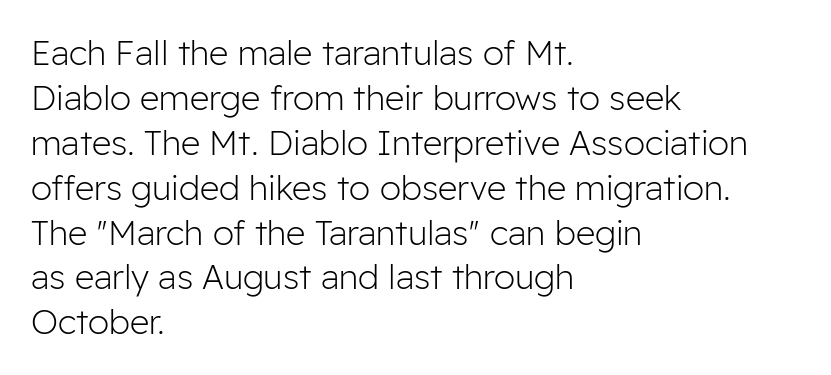
Q: Is the text bold? A: No.
Q: Is the text italic (slanted)? A: No, it is upright.
Q: Is the typeface a serif or a sans-serif typeface? A: Sans-serif.
Q: Is the text underlined? A: No.
Q: How is the paragraph aligned? A: Left-aligned.
Q: Is the spacing between letters normal or unusually wide? A: Normal.
Q: Is the spacing between lines tight, normal or loose? A: Normal.
Q: Width (condensed, normal, or wide)? A: Normal.
Q: Stroke contrast? A: Low.
Q: x-height? A: Medium.
Q: Monospaced? A: No.
